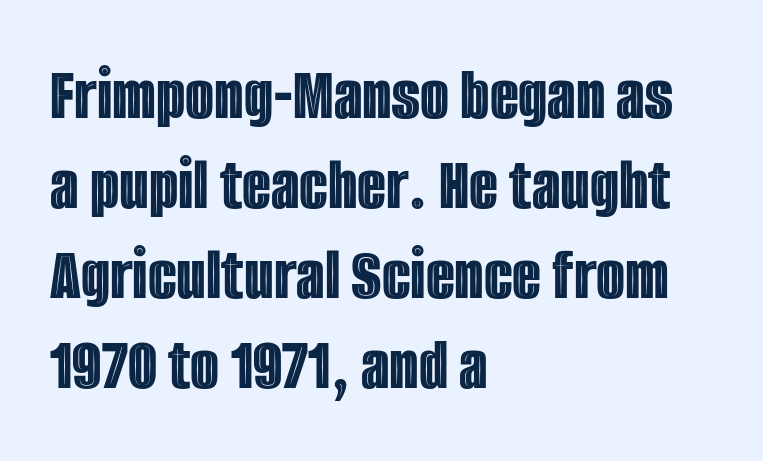
Q: Is the text italic (slanted)? A: No, it is upright.
Q: Is the text underlined? A: No.
Q: How is the paragraph aligned? A: Left-aligned.
Q: Is the spacing between letters normal or unusually wide? A: Normal.
Q: Width (condensed, normal, or wide)? A: Condensed.
Q: x-height? A: Large.
Q: Monospaced? A: No.
